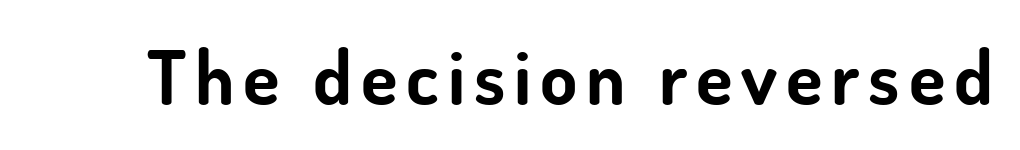
Q: Is the text bold? A: Yes.
Q: Is the text italic (slanted)? A: No, it is upright.
Q: Is the typeface a serif or a sans-serif typeface? A: Sans-serif.
Q: Is the text underlined? A: No.
Q: Width (condensed, normal, or wide)? A: Normal.
Q: Stroke contrast? A: Low.
Q: x-height? A: Small.
Q: Monospaced? A: No.
